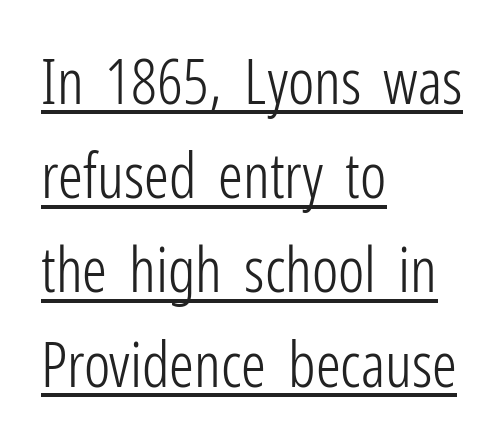
{"serif": "no", "italic": "no", "bold": "no", "weight": "light", "width": "condensed", "stroke_contrast": "low", "x_height": "medium", "monospaced": "no", "underline": "yes", "align": "left", "line_spacing": "normal", "line_spacing_ratio": 1.52, "letter_spacing": "normal", "letter_spacing_em": 0.0, "glyph_px": 62}
